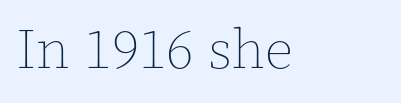
The weight tops out at a normal text grade. Short and long lines alike share a common starting point at left. Posture: upright roman. The area under the type is left untouched. Character widths vary here, with narrow letters taking less room than wide ones.
